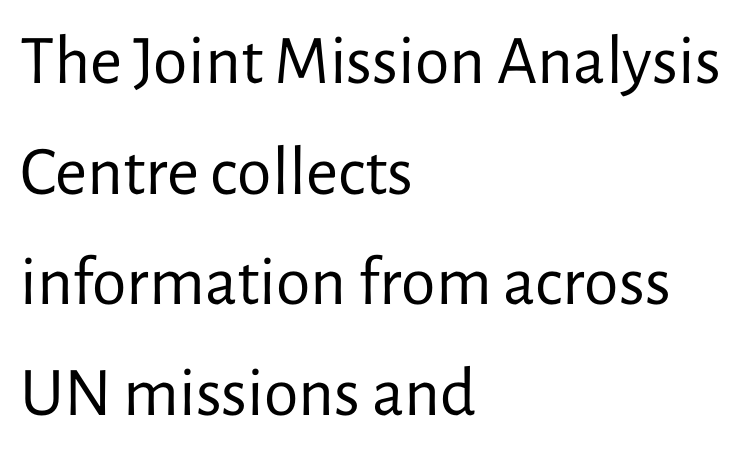
The axis of the letterforms is exactly vertical. Bold? No — there's no thickening of the strokes. The rendering anchors every line to the left-hand side. Character widths vary here, with narrow letters taking less room than wide ones.
